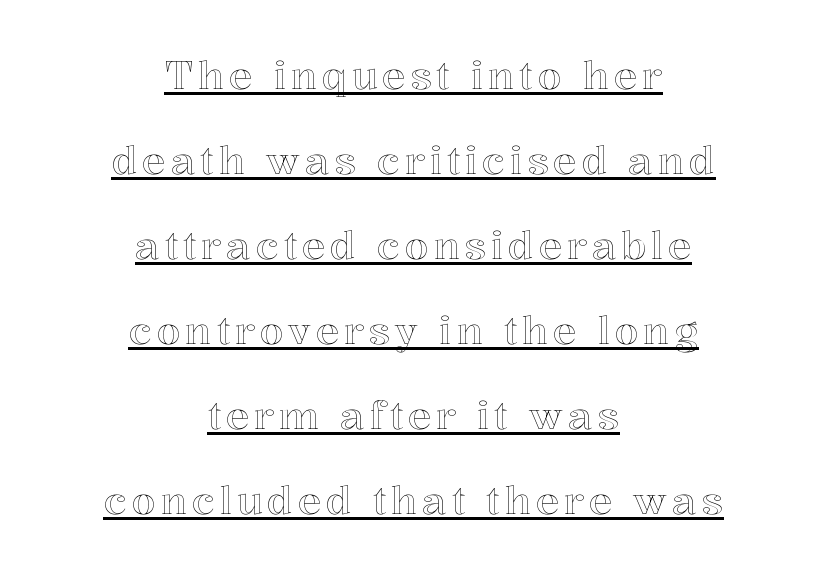
Q: Is the text italic (slanted)? A: No, it is upright.
Q: Is the text underlined? A: Yes.
Q: How is the paragraph aligned? A: Centered.
Q: Is the spacing between lines tight, normal or loose? A: Loose.
Q: Width (condensed, normal, or wide)? A: Normal.
Q: x-height? A: Medium.
Q: Monospaced? A: No.
